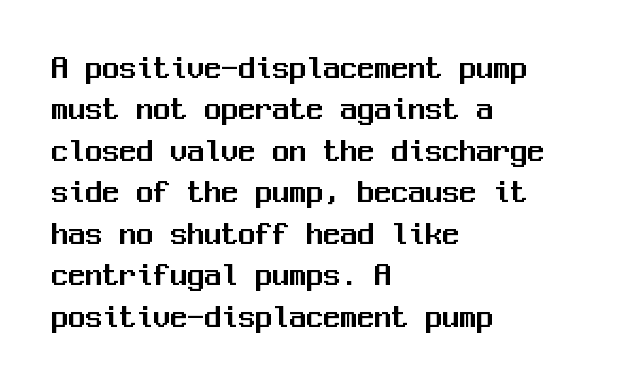
Q: Is the text italic (slanted)? A: No, it is upright.
Q: Is the typeface a serif or a sans-serif typeface? A: Sans-serif.
Q: Is the text underlined? A: No.
Q: How is the paragraph aligned? A: Left-aligned.
Q: Is the spacing between letters normal or unusually wide? A: Normal.
Q: Width (condensed, normal, or wide)? A: Normal.
Q: Stroke contrast? A: Medium.
Q: x-height? A: Medium.
Q: Monospaced? A: Yes.
